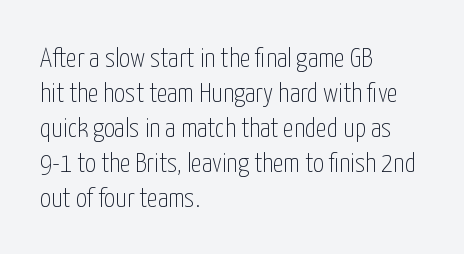
Style check: upright. Plain, unruled lines of type. The paragraph has a hard left edge and a soft right edge. This rendering leaves character spacing at its baseline value. A typesetter would call this leading conventional body-copy spacing. These glyphs show unthickened strokes, regular width or finer.
